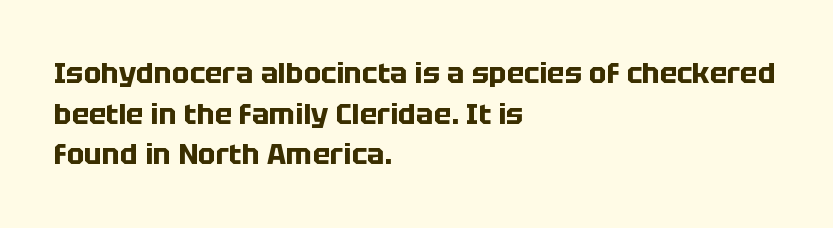
{"serif": "no", "italic": "no", "bold": "yes", "weight": "bold", "width": "normal", "stroke_contrast": "low", "x_height": "large", "monospaced": "no", "underline": "no", "align": "left", "line_spacing": "normal", "line_spacing_ratio": 1.4, "letter_spacing": "normal", "letter_spacing_em": 0.0, "glyph_px": 29}
